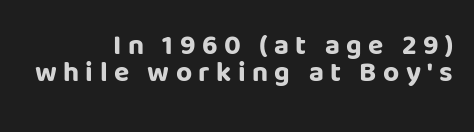
Q: Is the text bold? A: Yes.
Q: Is the text italic (slanted)? A: No, it is upright.
Q: Is the typeface a serif or a sans-serif typeface? A: Sans-serif.
Q: Is the text underlined? A: No.
Q: How is the paragraph aligned? A: Right-aligned.
Q: Is the spacing between letters normal or unusually wide? A: Unusually wide.
Q: Is the spacing between lines tight, normal or loose? A: Tight.
Q: Width (condensed, normal, or wide)? A: Normal.
Q: Stroke contrast? A: Low.
Q: x-height? A: Large.
Q: Monospaced? A: No.
